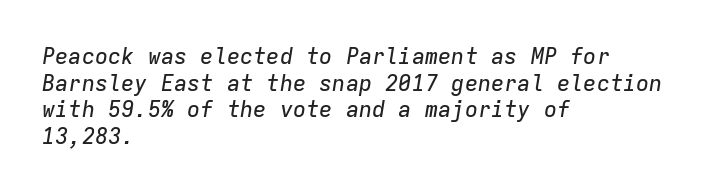
Layout note: lines flush left. In terms of letterspacing, this is plain default setting. The baseline area is clear. The axis of the letterforms is tilted away from vertical.
